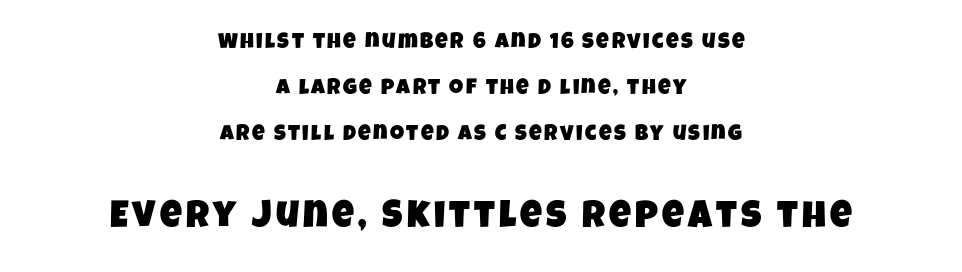
Q: Is the typeface a serif or a sans-serif typeface? A: Sans-serif.
Q: Is the text underlined? A: No.
Q: How is the paragraph aligned? A: Centered.
Q: Is the spacing between lines tight, normal or loose? A: Loose.
Q: Which block of text is set in a larger size, the first (top) or the second (bottom)? A: The second (bottom) one.
Q: Width (condensed, normal, or wide)? A: Condensed.
Q: Stroke contrast? A: Low.
Q: x-height? A: Large.
Q: Monospaced? A: No.
